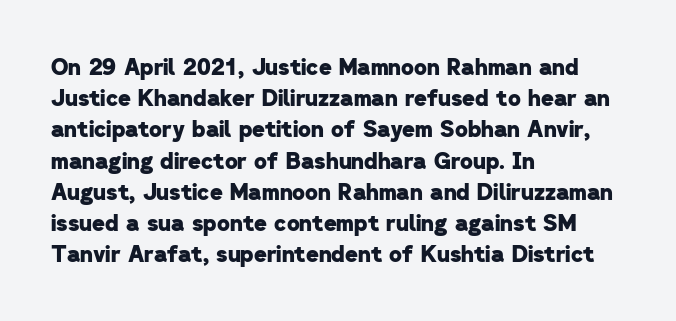
Typesetter's note: full bold, strokes at maximum text heaviness. Vertical spacing — default. The setting favours the left margin, as ordinary paragraphs usually do. Lines of text with bare space underneath. Inter-character spacing is left at the font's built-in metrics.
